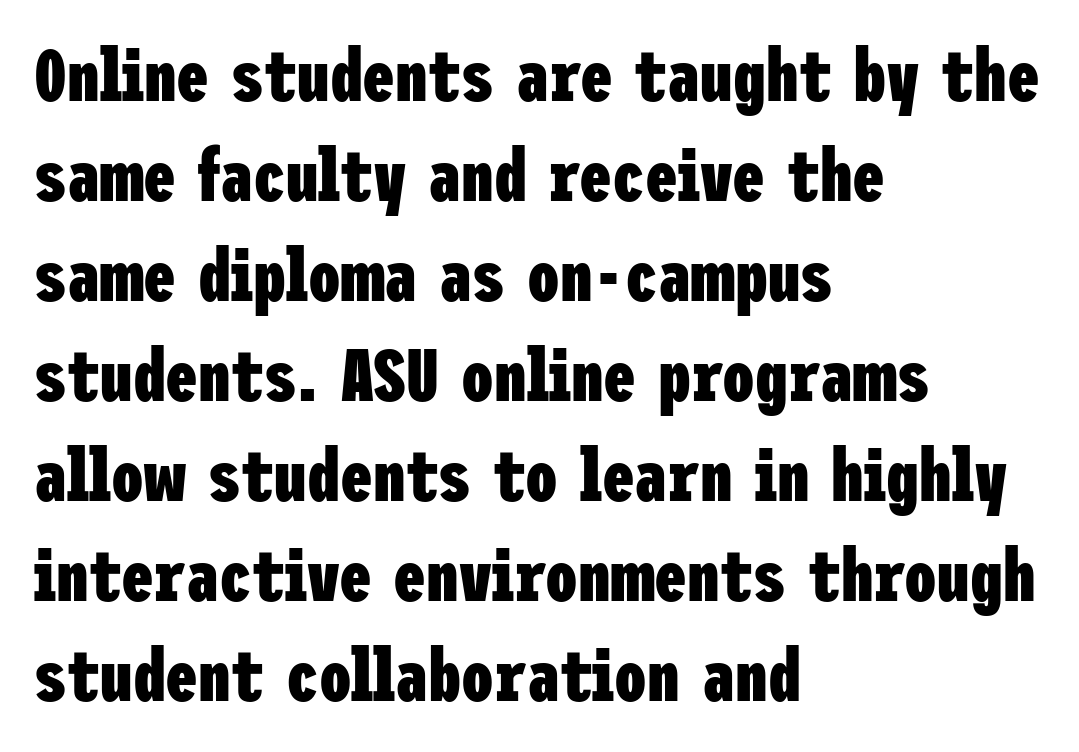
The image shows 73 px heavy, condensed sans-serif type, upright; set left-aligned, normal line spacing (1.37x), normal letter spacing, not underlined; low stroke contrast and a medium x-height.
